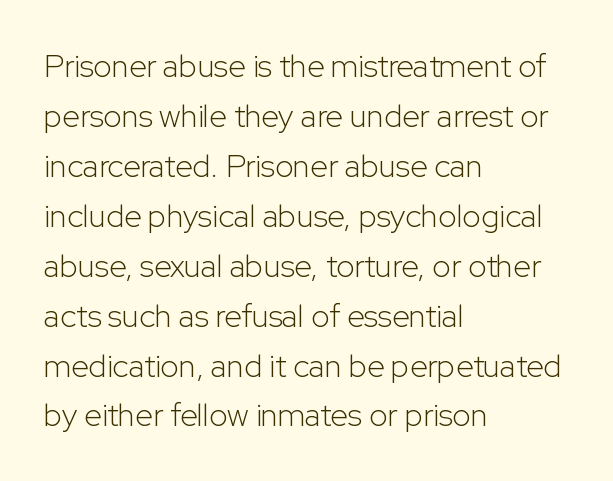
Q: Is the text bold? A: No.
Q: Is the text italic (slanted)? A: No, it is upright.
Q: Is the typeface a serif or a sans-serif typeface? A: Sans-serif.
Q: Is the text underlined? A: No.
Q: How is the paragraph aligned? A: Left-aligned.
Q: Is the spacing between letters normal or unusually wide? A: Normal.
Q: Is the spacing between lines tight, normal or loose? A: Normal.
Q: Width (condensed, normal, or wide)? A: Normal.
Q: Stroke contrast? A: Low.
Q: x-height? A: Medium.
Q: Monospaced? A: No.
